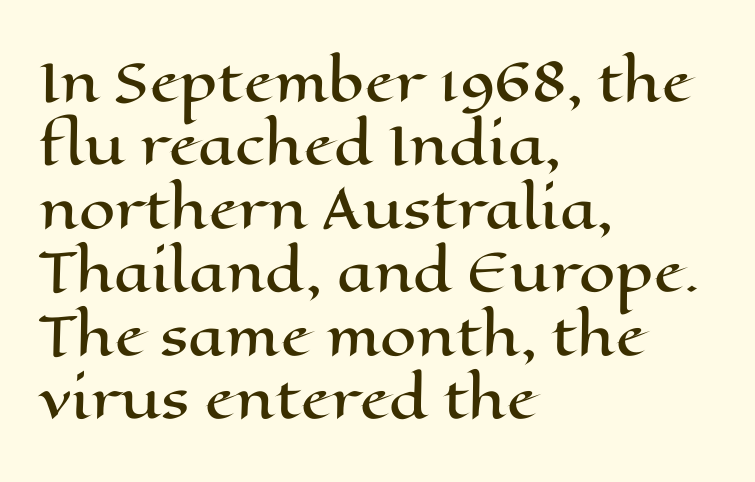
{"italic": "no", "width": "wide", "stroke_contrast": "high", "x_height": "medium", "monospaced": "no", "underline": "no", "align": "left", "line_spacing_ratio": 1.22, "letter_spacing": "normal", "letter_spacing_em": 0.0, "glyph_px": 52}
